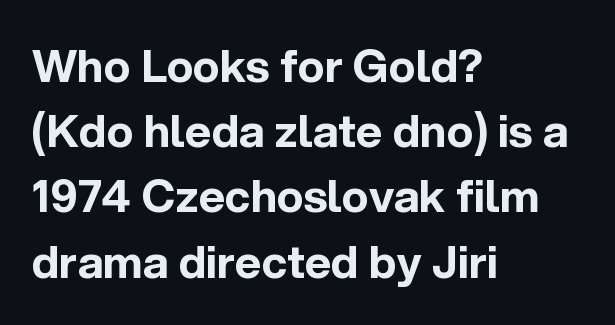
The block of text has a typical density, with ordinary space between rows. Descenders hang freely into open space. Quick note: not italic, upright. Looks like regular typesetting: each glyph gets only the width it needs.
